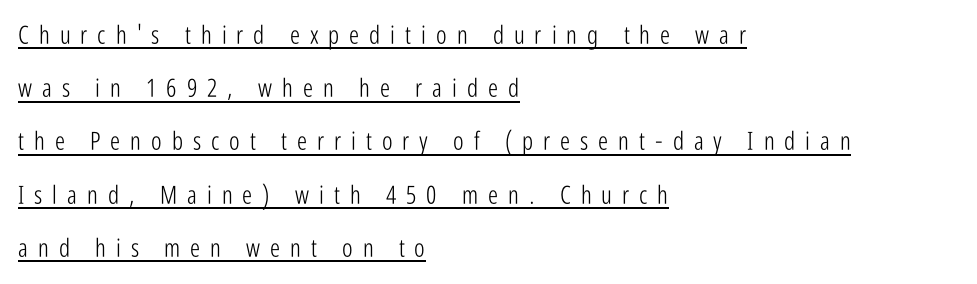
The letterforms sit at book weight or below. This is the regular roman posture of the typeface. Widely set lines give the paragraph a tall, airy silhouette. Compared with a centered layout, this one pins lines to the left instead. This sample carries an underscore along the baseline area.
